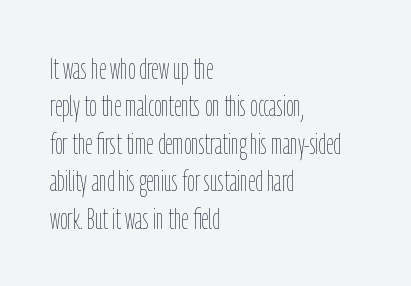
{"italic": "no", "bold": "no", "weight": "thin", "width": "condensed", "stroke_contrast": "low", "x_height": "medium", "monospaced": "no", "underline": "no", "align": "left", "line_spacing": "normal", "line_spacing_ratio": 1.29, "letter_spacing": "normal", "letter_spacing_em": 0.0, "glyph_px": 29}
